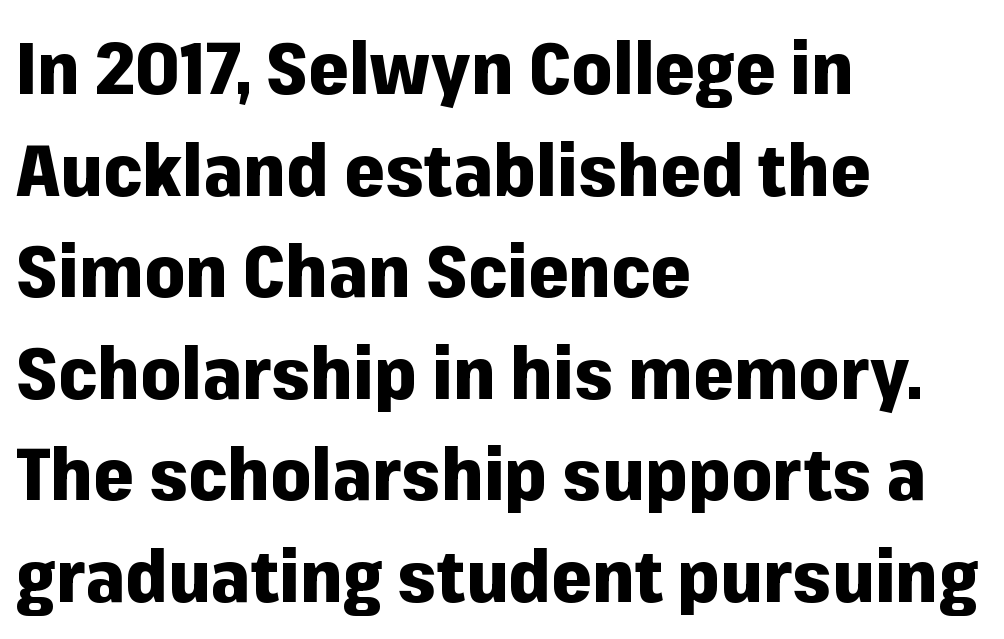
{"serif": "no", "italic": "no", "bold": "yes", "weight": "heavy", "width": "normal", "stroke_contrast": "low", "x_height": "medium", "monospaced": "no", "underline": "no", "align": "left", "line_spacing": "normal", "line_spacing_ratio": 1.41, "letter_spacing": "normal", "letter_spacing_em": 0.0, "glyph_px": 72}
